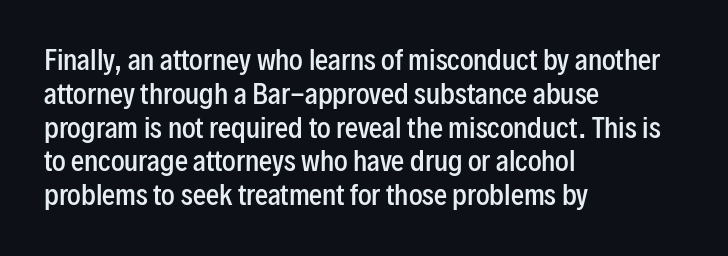
Q: Is the text bold? A: Semi-bold.
Q: Is the text italic (slanted)? A: No, it is upright.
Q: Is the text underlined? A: No.
Q: How is the paragraph aligned? A: Left-aligned.
Q: Is the spacing between letters normal or unusually wide? A: Normal.
Q: Is the spacing between lines tight, normal or loose? A: Normal.
